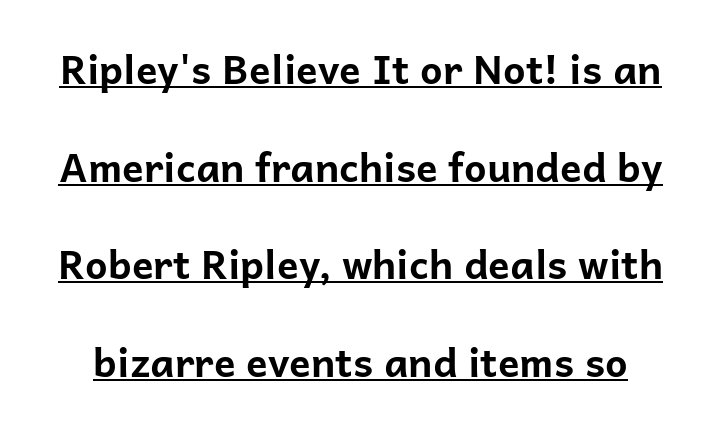
Q: Is the text bold? A: Yes.
Q: Is the text italic (slanted)? A: No, it is upright.
Q: Is the typeface a serif or a sans-serif typeface? A: Sans-serif.
Q: Is the text underlined? A: Yes.
Q: Is the spacing between letters normal or unusually wide? A: Normal.
Q: Is the spacing between lines tight, normal or loose? A: Loose.
Q: Width (condensed, normal, or wide)? A: Normal.
Q: Stroke contrast? A: Low.
Q: x-height? A: Medium.
Q: Monospaced? A: No.
